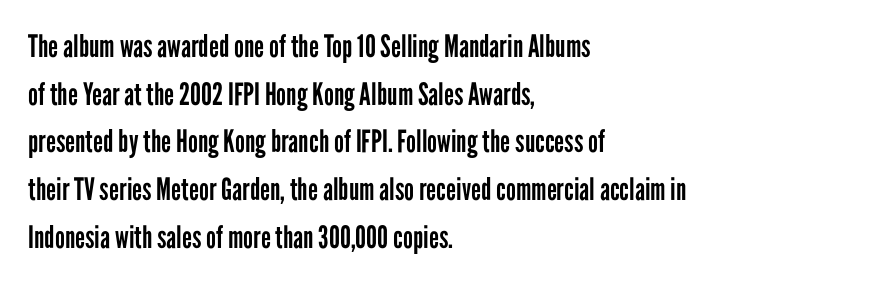
Q: Is the text bold? A: No.
Q: Is the text italic (slanted)? A: No, it is upright.
Q: Is the typeface a serif or a sans-serif typeface? A: Sans-serif.
Q: Is the text underlined? A: No.
Q: How is the paragraph aligned? A: Left-aligned.
Q: Is the spacing between letters normal or unusually wide? A: Normal.
Q: Is the spacing between lines tight, normal or loose? A: Normal.
Q: Width (condensed, normal, or wide)? A: Condensed.
Q: Stroke contrast? A: Low.
Q: x-height? A: Medium.
Q: Monospaced? A: No.
